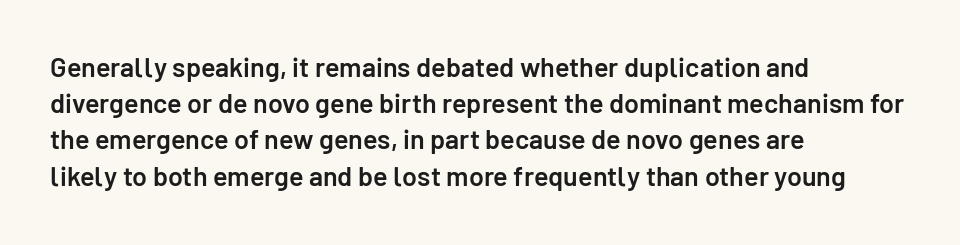
Nobody touched the tracking dial on this one. Its strokes are somewhat broadened, the hallmark of semibold type. Reading down the column, the eye jumps a familiar distance to each next line. Decoration check: the copy has no underline. The paragraph has a hard left edge and a soft right edge. Does the lettering tilt? It doesn't — this is upright.
